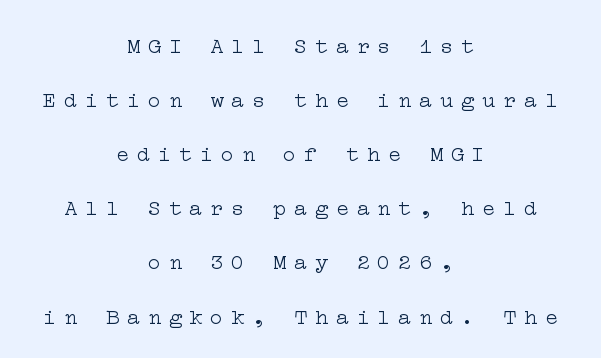
The image shows 22 px text type, upright; set centered, loose line spacing (2.46x), unusually wide letter spacing (+0.35 em), not underlined.
